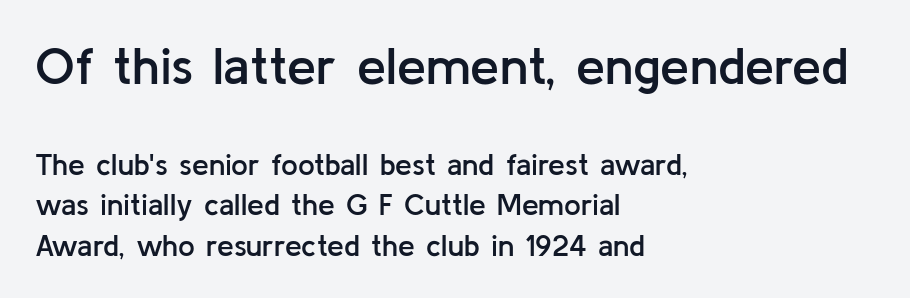
The image shows 52 px semibold sans-serif type, upright; set left-aligned, normal line spacing (1.35x), normal letter spacing, not underlined; the first (top) block is 1.73x larger; low stroke contrast and a medium x-height.
